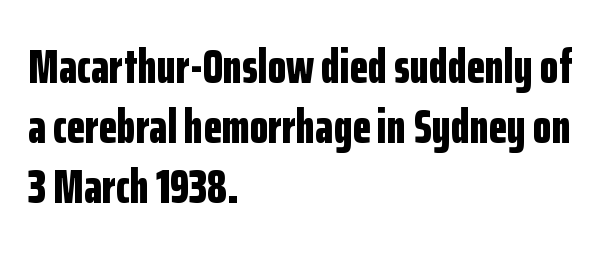
Posture: vertical. The setting favours the left margin, as ordinary paragraphs usually do. The tracking reads as untouched default to a designer's eye. No feet cap the strokes, marking this as sans-serif type. Character widths vary here, with narrow letters taking less room than wide ones.
